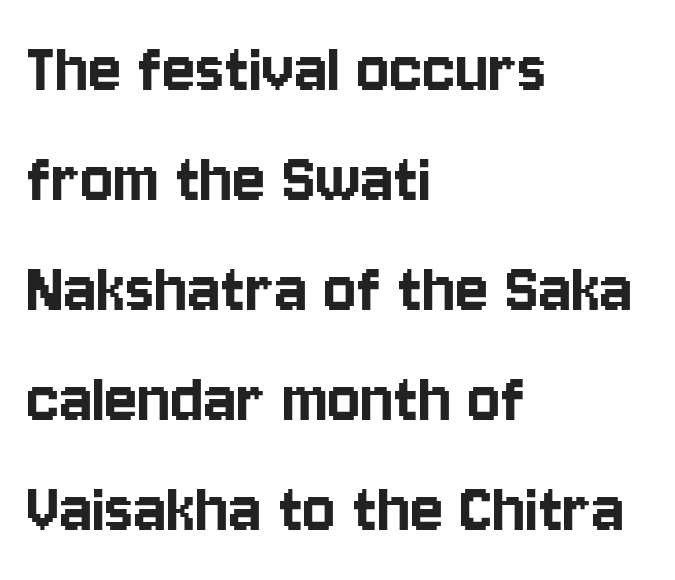
The image shows 77 px condensed sans-serif type, upright; set left-aligned, normal line spacing (1.43x), normal letter spacing, not underlined; low stroke contrast and a large x-height.
